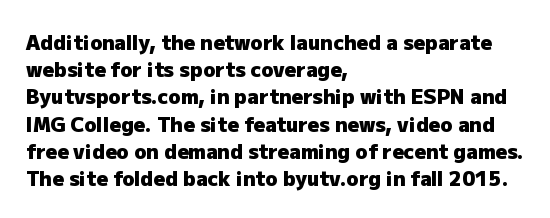
{"italic": "no", "bold": "yes", "underline": "no", "align": "left", "line_spacing": "normal", "line_spacing_ratio": 1.36, "letter_spacing": "normal", "letter_spacing_em": 0.0, "glyph_px": 20}
